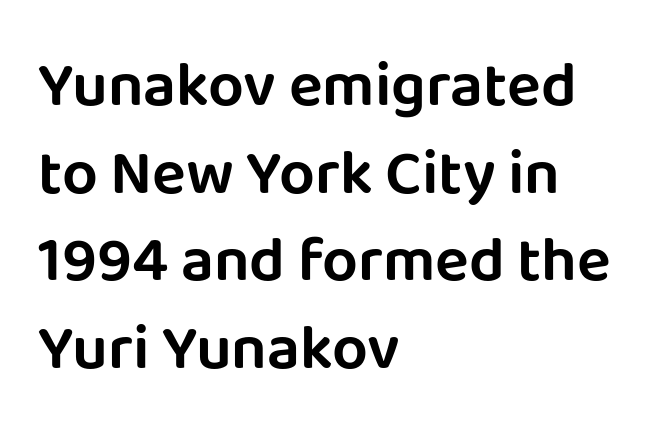
The image shows 63 px sans-serif type, upright; set left-aligned, normal line spacing (1.39x), normal letter spacing, not underlined; low stroke contrast and a large x-height.
